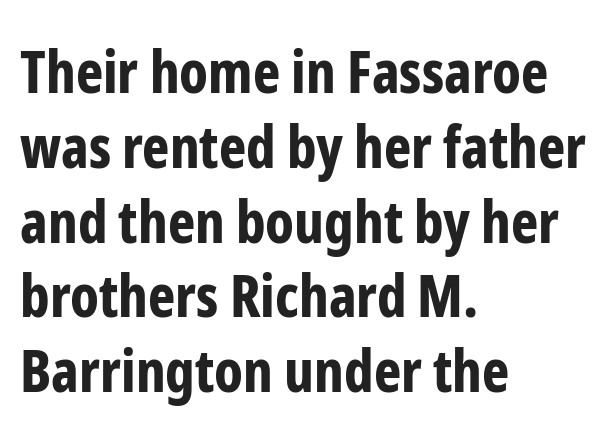
The image shows 58 px bold, condensed sans-serif type, upright; set left-aligned, normal line spacing (1.29x), normal letter spacing, not underlined; low stroke contrast and a medium x-height.
